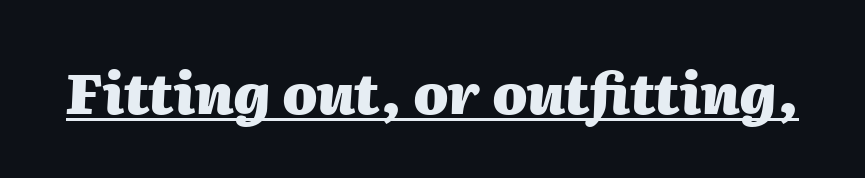
{"italic": "yes", "lean": "right", "slant_degrees": 2, "bold": "yes", "weight": "heavy", "width": "normal", "stroke_contrast": "medium", "x_height": "medium", "monospaced": "no", "underline": "yes", "letter_spacing": "normal", "letter_spacing_em": 0.0, "glyph_px": 56}
